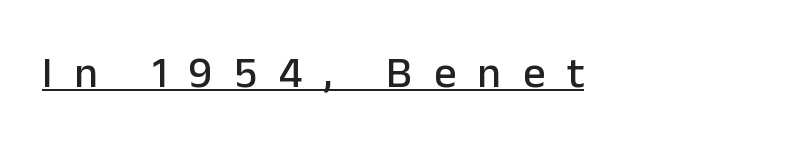
Nothing sits at the stroke ends, so this counts as sans-serif. Emphasis is given by a line drawn under the lettering. Looks like regular typesetting: each glyph gets only the width it needs. Someone cranked the tracking dial way up on this one. Ordinary non-slanted type is in use.
